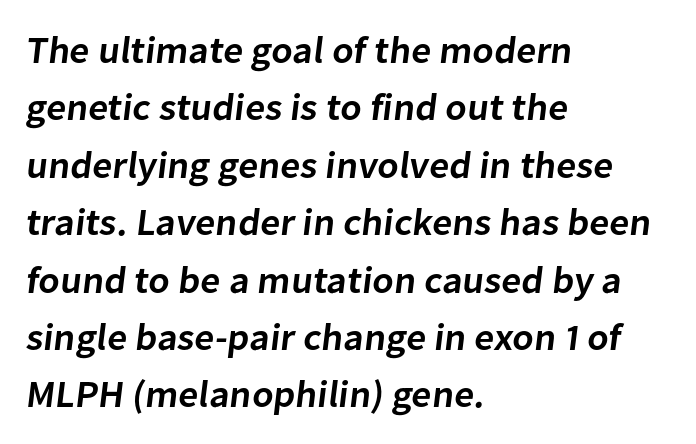
Q: Is the text bold? A: Semi-bold.
Q: Is the typeface a serif or a sans-serif typeface? A: Sans-serif.
Q: Is the text underlined? A: No.
Q: How is the paragraph aligned? A: Left-aligned.
Q: Is the spacing between letters normal or unusually wide? A: Normal.
Q: Is the spacing between lines tight, normal or loose? A: Normal.
Q: Width (condensed, normal, or wide)? A: Normal.
Q: Stroke contrast? A: Low.
Q: x-height? A: Medium.
Q: Monospaced? A: No.
